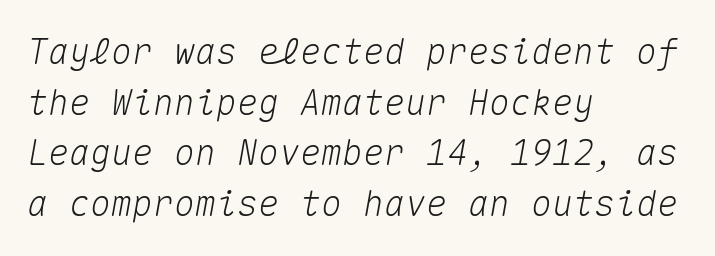
The setting favours the left margin, as ordinary paragraphs usually do. Spacing verdict: monospaced, one width for all characters. Normally led — the rows are evenly, conventionally spaced. Look at the tracking — it's just the regular setting, nothing added. Quick note: italic. The foot of each line stays bare and open.
